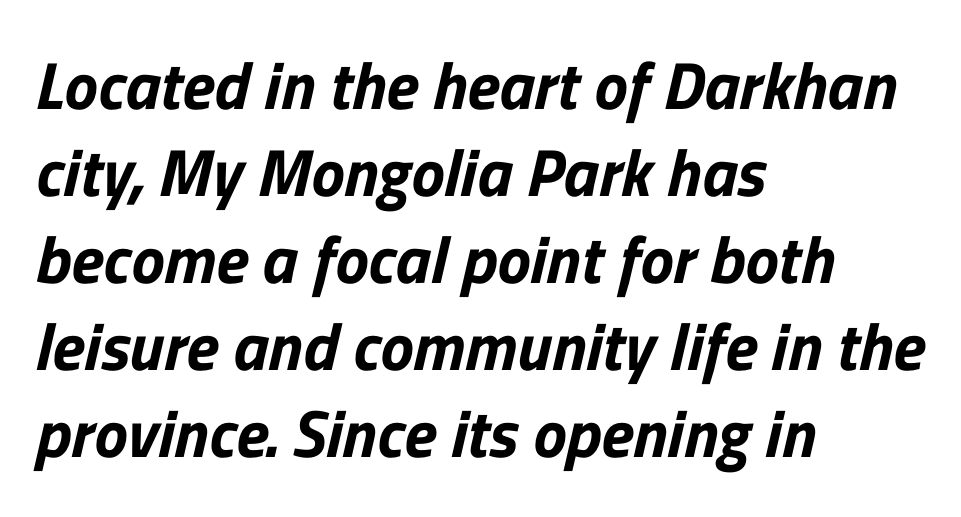
Q: Is the typeface a serif or a sans-serif typeface? A: Sans-serif.
Q: Is the text underlined? A: No.
Q: How is the paragraph aligned? A: Left-aligned.
Q: Is the spacing between letters normal or unusually wide? A: Normal.
Q: Is the spacing between lines tight, normal or loose? A: Normal.
Q: Width (condensed, normal, or wide)? A: Normal.
Q: Stroke contrast? A: Low.
Q: x-height? A: Medium.
Q: Monospaced? A: No.
